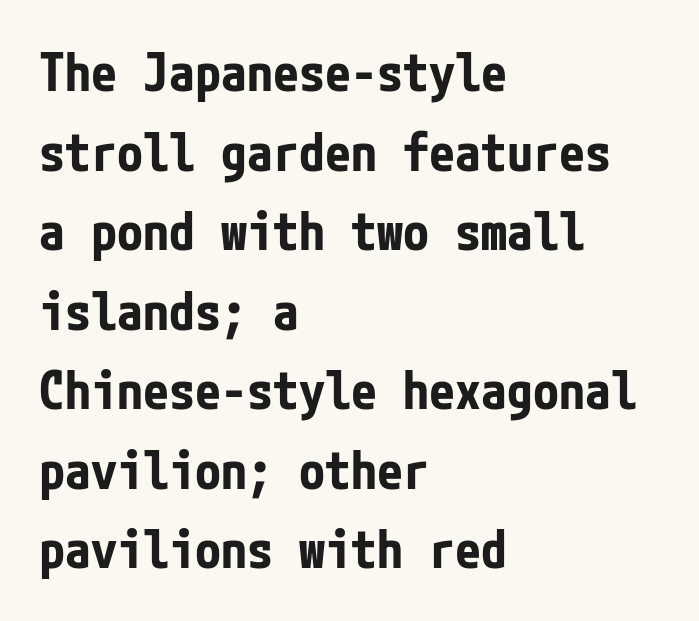
{"serif": "no", "italic": "no", "bold": "yes", "weight": "bold", "width": "condensed", "stroke_contrast": "low", "x_height": "medium", "underline": "no", "align": "left", "line_spacing": "normal", "line_spacing_ratio": 1.53, "letter_spacing": "normal", "letter_spacing_em": 0.0, "glyph_px": 52}
